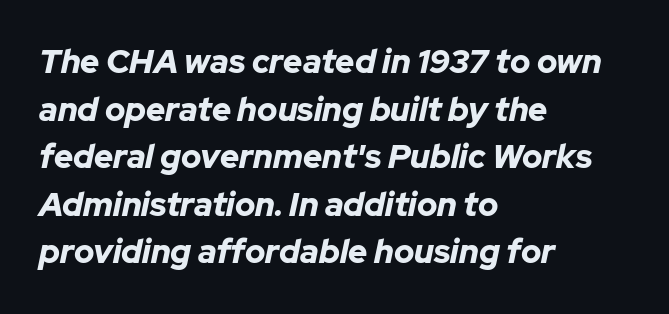
The image shows 33 px bold type, italic (leaning right); set left-aligned, normal line spacing (1.44x), normal letter spacing, not underlined; low stroke contrast and a medium x-height.
